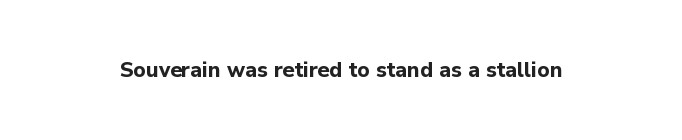
The letterforms sit shoulder to shoulder at normal distance. These lines were composed using upright roman letters. Check the space under the baseline: it is left empty. The sample has been set heavy, in full bold.
